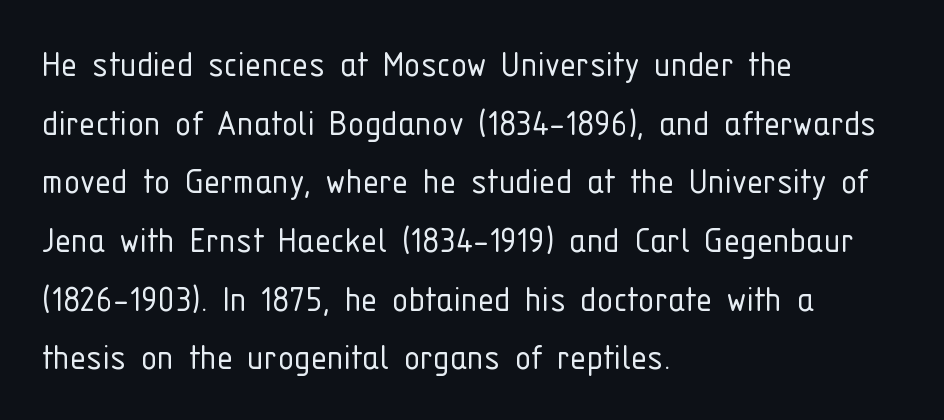
The image shows 41 px light, condensed sans-serif type, upright; set left-aligned, normal line spacing (1.43x), normal letter spacing, not underlined; low stroke contrast and a medium x-height.
